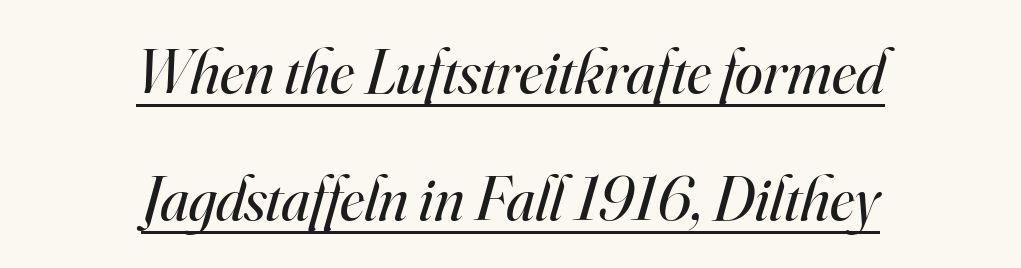
{"serif": "yes", "italic": "yes", "lean": "right", "slant_degrees": 16, "bold": "no", "weight": "regular", "width": "normal", "stroke_contrast": "high", "x_height": "small", "monospaced": "no", "underline": "yes", "align": "center", "line_spacing": "loose", "line_spacing_ratio": 2.01, "letter_spacing": "normal", "letter_spacing_em": 0.0, "glyph_px": 63}
